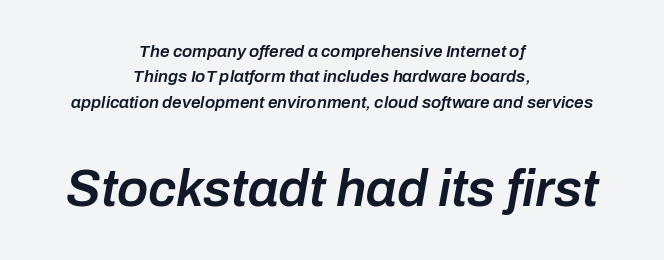
These lines are rendered in a variable-pitch font. The glyphs have the mass of a demibold cut, below bold. If you folded the block vertically in half, each line would mirror itself in length. Short note: letters normally spaced. The lines sit at an ordinary, default distance from one another.
